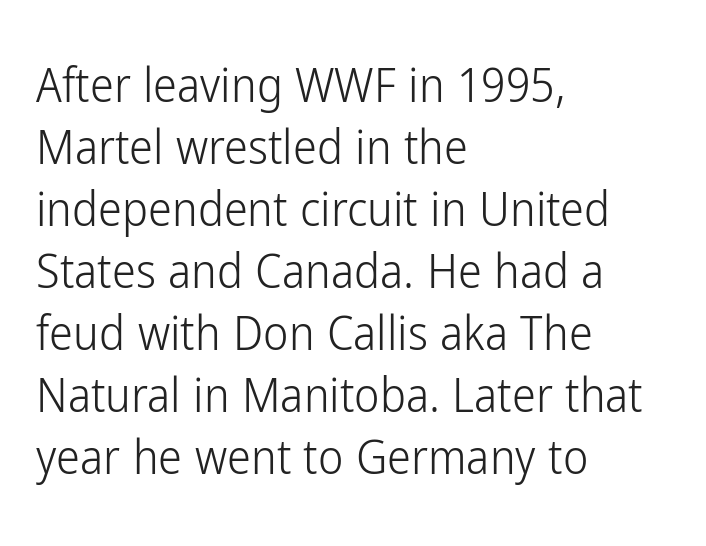
The image shows 48 px light, condensed sans-serif type, upright; set left-aligned, normal line spacing (1.29x), normal letter spacing, not underlined; low stroke contrast and a medium x-height.
